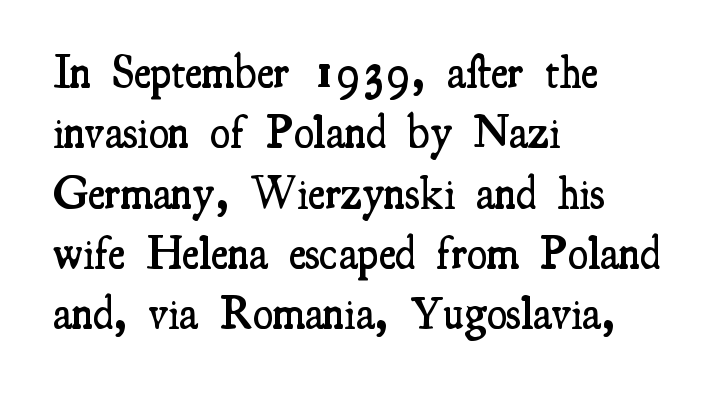
The image shows 46 px semibold, condensed serif type, upright; set left-aligned, normal line spacing (1.31x), normal letter spacing, not underlined; medium stroke contrast and a small x-height.
